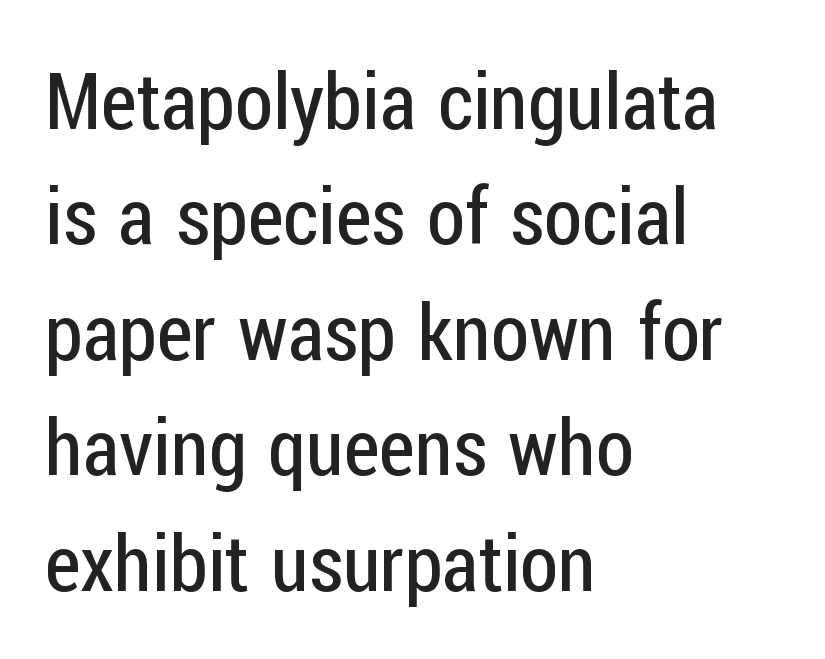
The image shows 78 px regular-weight, condensed sans-serif type, upright; set left-aligned, normal line spacing (1.48x), normal letter spacing, not underlined; low stroke contrast and a medium x-height.
